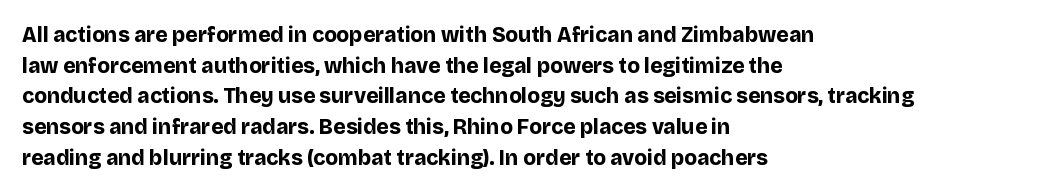
{"italic": "no", "bold": "yes", "underline": "no", "align": "left", "line_spacing": "normal", "line_spacing_ratio": 1.46, "letter_spacing": "normal", "letter_spacing_em": 0.0, "glyph_px": 21}
